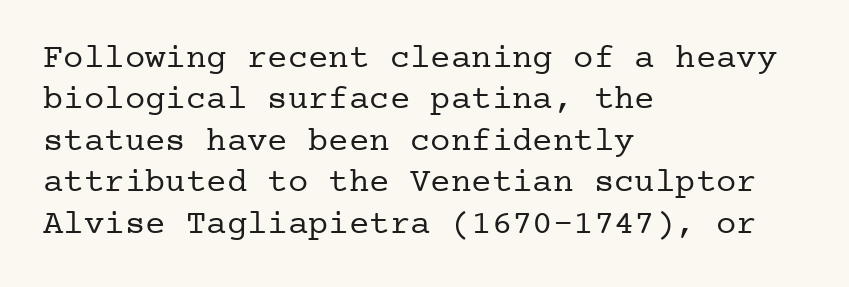
Q: Is the text bold? A: No.
Q: Is the text italic (slanted)? A: No, it is upright.
Q: Is the typeface a serif or a sans-serif typeface? A: Serif.
Q: Is the text underlined? A: No.
Q: How is the paragraph aligned? A: Left-aligned.
Q: Is the spacing between letters normal or unusually wide? A: Normal.
Q: Width (condensed, normal, or wide)? A: Normal.
Q: Stroke contrast? A: Low.
Q: x-height? A: Medium.
